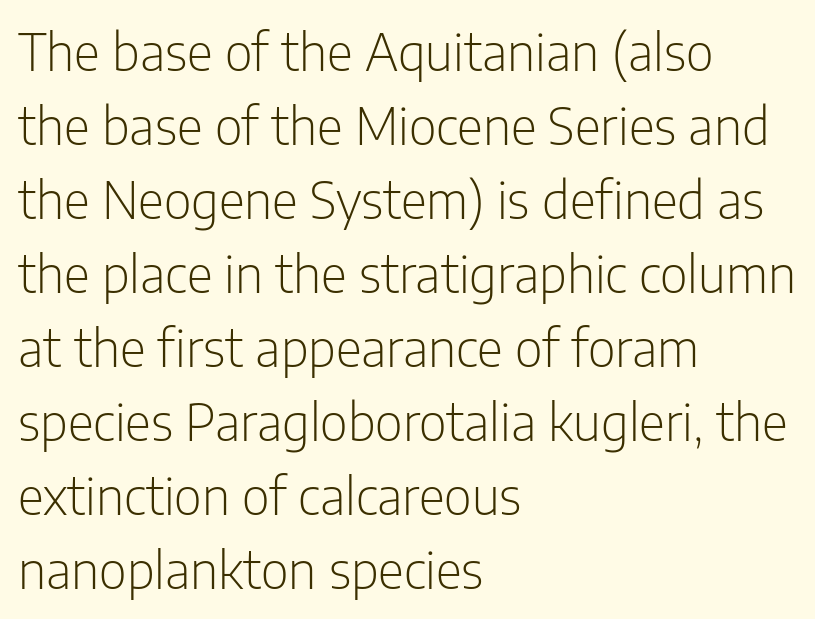
{"serif": "no", "italic": "no", "bold": "no", "weight": "light", "width": "condensed", "stroke_contrast": "low", "x_height": "medium", "monospaced": "no", "underline": "no", "align": "left", "line_spacing": "normal", "line_spacing_ratio": 1.45, "letter_spacing": "normal", "letter_spacing_em": 0.0, "glyph_px": 51}
